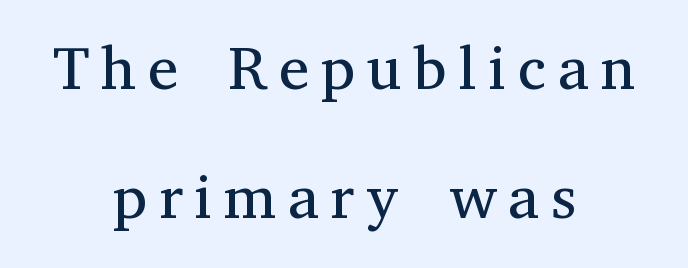
Compared with a flush-left layout, this one balances lines on the center instead. Think of a printed novel: that variable character pitch is what you see here. Summary of weight: not heavy and not bold. Posture: vertical. Vertically, the passage feels expansive, rows floating well apart.
